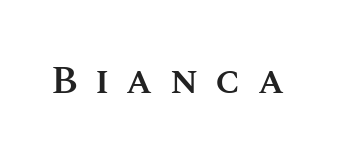
Q: Is the text bold? A: Semi-bold.
Q: Is the text italic (slanted)? A: No, it is upright.
Q: Is the text underlined? A: No.
Q: Is the spacing between letters normal or unusually wide? A: Unusually wide.
Q: Width (condensed, normal, or wide)? A: Normal.
Q: Stroke contrast? A: Medium.
Q: x-height? A: Large.
Q: Monospaced? A: No.
